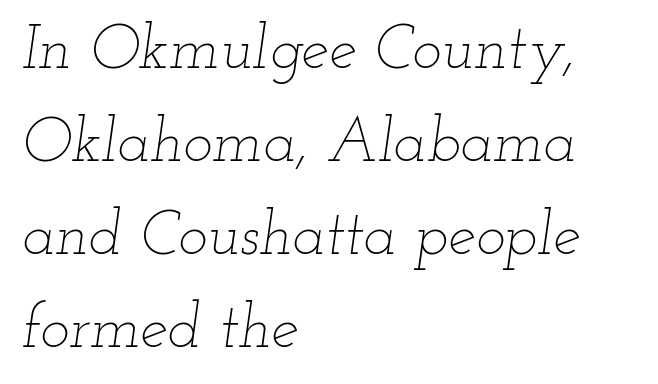
The compositor pushed each line to the left boundary. Would a proofreader flag this as italicized? Yes. Rule under the text: the space is simply empty. One glance says typical: line gaps are just what's usual. Is the type heavy? It reads as light-to-regular instead. Character widths vary here, with narrow letters taking less room than wide ones.
